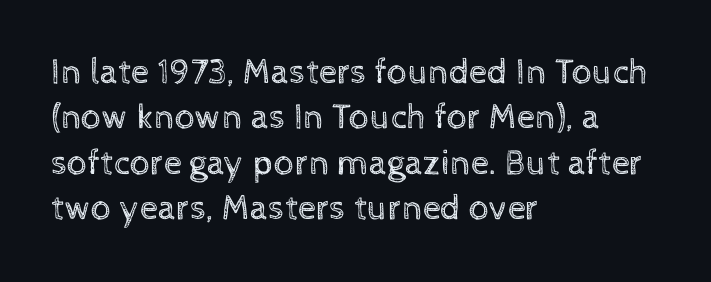
The image shows 36 px regular-weight type, upright; set left-aligned, normal line spacing (1.26x), normal letter spacing, not underlined; a medium x-height.
